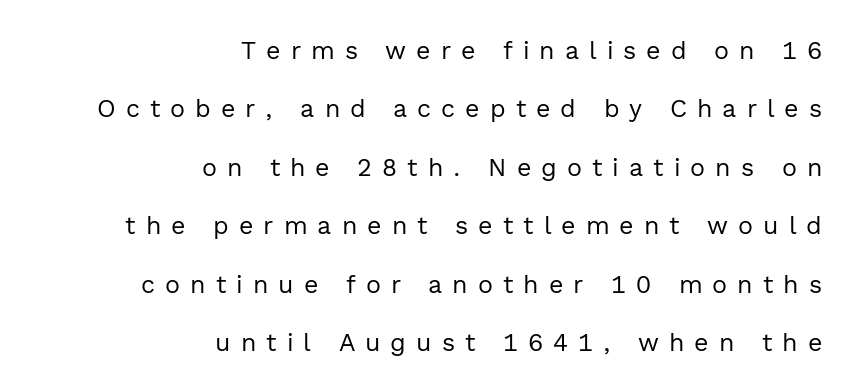
Q: Is the text bold? A: No.
Q: Is the text italic (slanted)? A: No, it is upright.
Q: Is the text underlined? A: No.
Q: How is the paragraph aligned? A: Right-aligned.
Q: Is the spacing between letters normal or unusually wide? A: Unusually wide.
Q: Is the spacing between lines tight, normal or loose? A: Loose.
